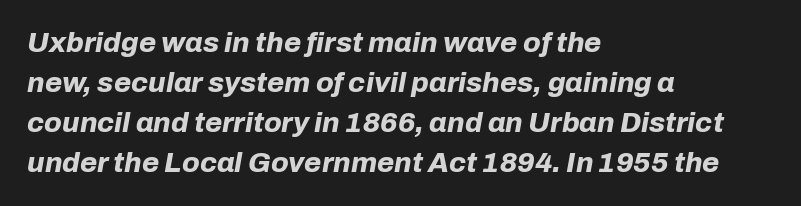
Q: Is the text bold? A: Yes.
Q: Is the text italic (slanted)? A: Yes, it leans right by about 10 degrees.
Q: Is the text underlined? A: No.
Q: How is the paragraph aligned? A: Left-aligned.
Q: Is the spacing between letters normal or unusually wide? A: Normal.
Q: Is the spacing between lines tight, normal or loose? A: Normal.
Q: Width (condensed, normal, or wide)? A: Normal.
Q: Stroke contrast? A: Low.
Q: x-height? A: Medium.
Q: Monospaced? A: No.
